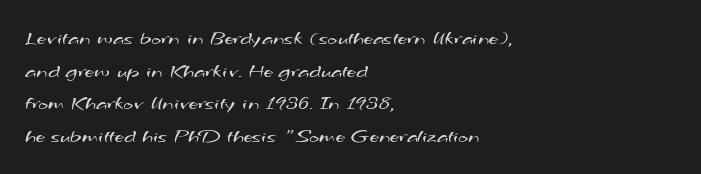
{"bold": "no", "underline": "no", "align": "left", "line_spacing": "normal", "line_spacing_ratio": 1.55, "letter_spacing": "normal", "letter_spacing_em": 0.0, "glyph_px": 21}
